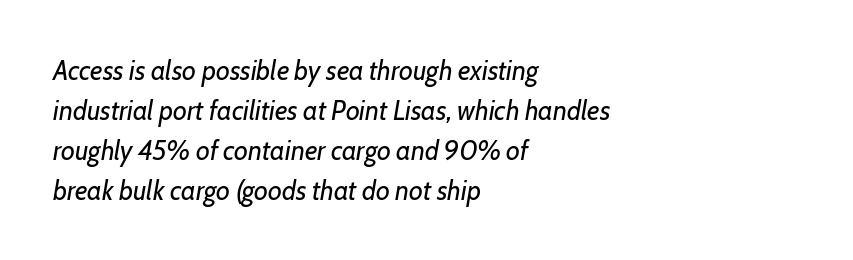
If you drew a ruler down the left edge, every line would touch it. Short note: letters normally spaced. The lettering tilts uniformly, giving the passage an italic look. What's the leading like? Ordinary, nothing unusual.
